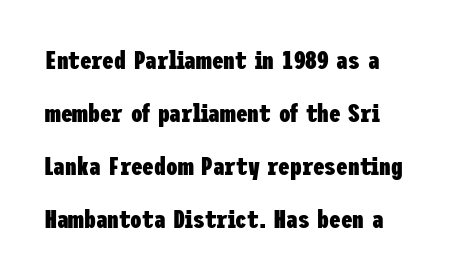
The image shows 26 px bold type, upright; set loose line spacing (2.04x), normal letter spacing, not underlined.
